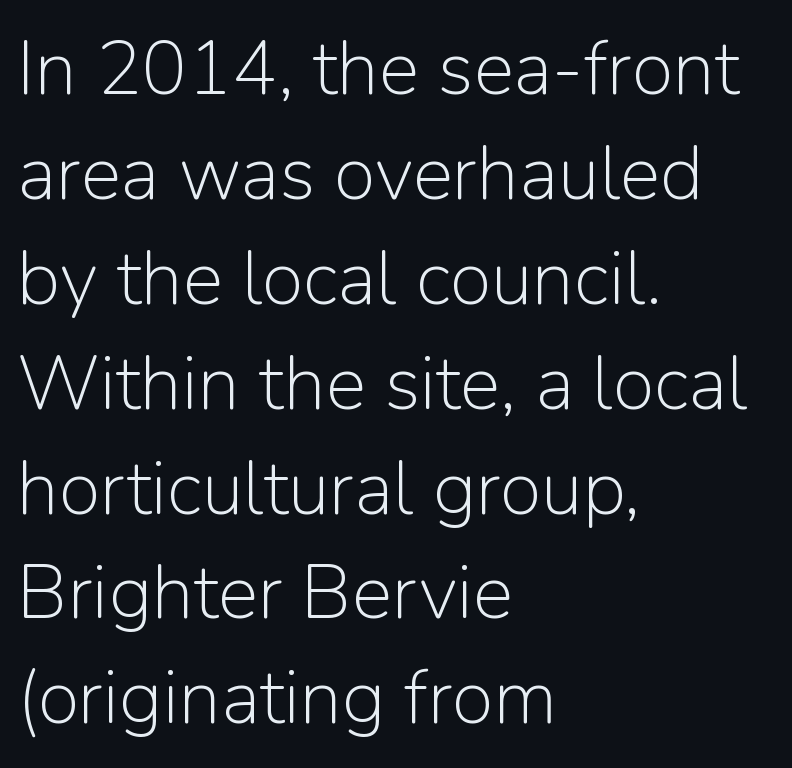
When letters stand straight like this, we call the style roman or upright. Descenders hang freely into open space. Baseline-to-baseline distance is the conventional proportion of letter height. Reading down the block, your eye returns to a fixed left position each line. The face looks like a standard text weight, possibly lighter.
